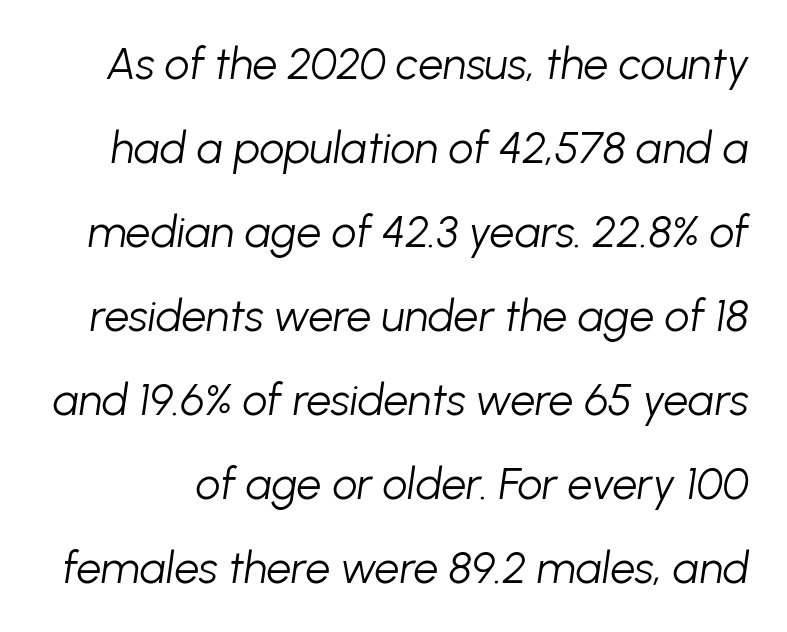
Each new line begins a long way beneath the previous one. The glyphs are unaccompanied by any horizontal stroke below them. Unbolded letterforms with no extra heft. Observe the lean: these are italic letterforms. What stands out about the letter spacing? Nothing — it is the standard amount. Think of a printed novel: that variable character pitch is what you see here.
